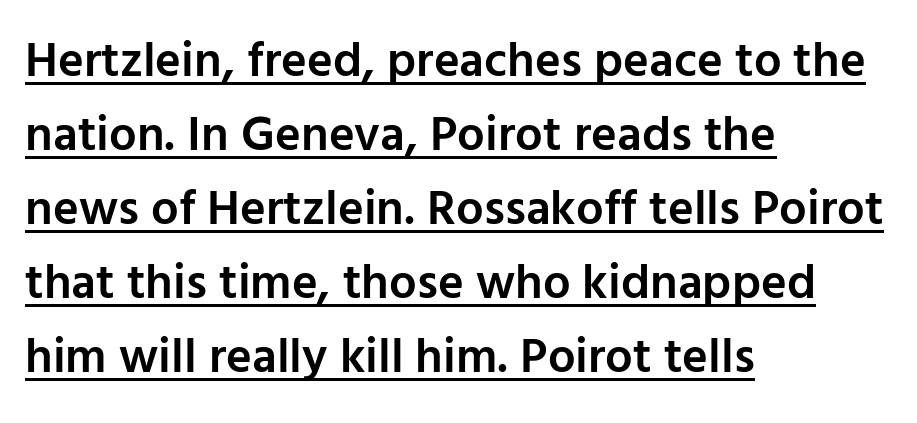
{"serif": "no", "italic": "no", "bold": "semi", "weight": "semibold", "width": "normal", "stroke_contrast": "low", "x_height": "medium", "monospaced": "no", "underline": "yes", "align": "left", "line_spacing": "normal", "line_spacing_ratio": 1.51, "letter_spacing": "normal", "letter_spacing_em": 0.0, "glyph_px": 49}
